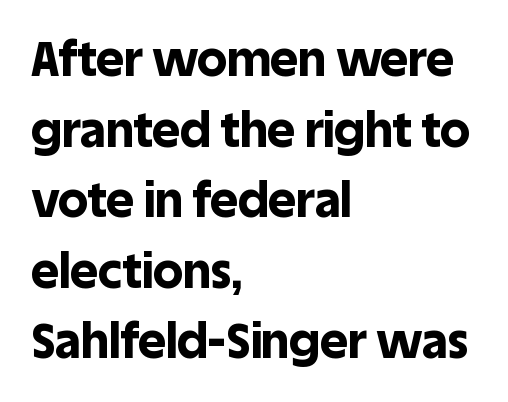
Q: Is the text bold? A: Yes.
Q: Is the text italic (slanted)? A: No, it is upright.
Q: Is the typeface a serif or a sans-serif typeface? A: Sans-serif.
Q: Is the text underlined? A: No.
Q: How is the paragraph aligned? A: Left-aligned.
Q: Is the spacing between letters normal or unusually wide? A: Normal.
Q: Is the spacing between lines tight, normal or loose? A: Normal.
Q: Width (condensed, normal, or wide)? A: Normal.
Q: x-height? A: Large.
Q: Monospaced? A: No.
